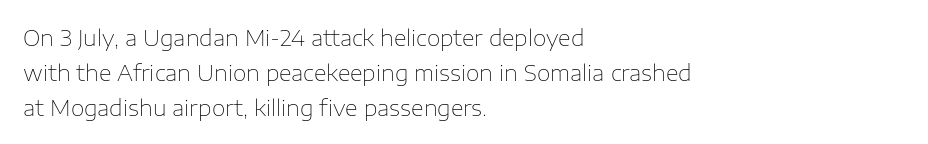
The image shows 22 px text type, upright; set left-aligned, normal line spacing (1.58x), normal letter spacing, not underlined.
